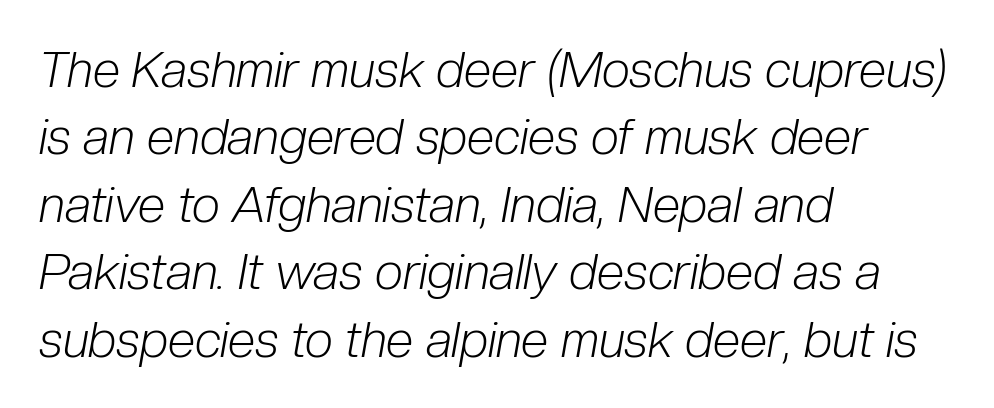
The image shows 50 px light, condensed type, italic (leaning right); set left-aligned, normal line spacing (1.35x), normal letter spacing, not underlined; low stroke contrast and a medium x-height.
